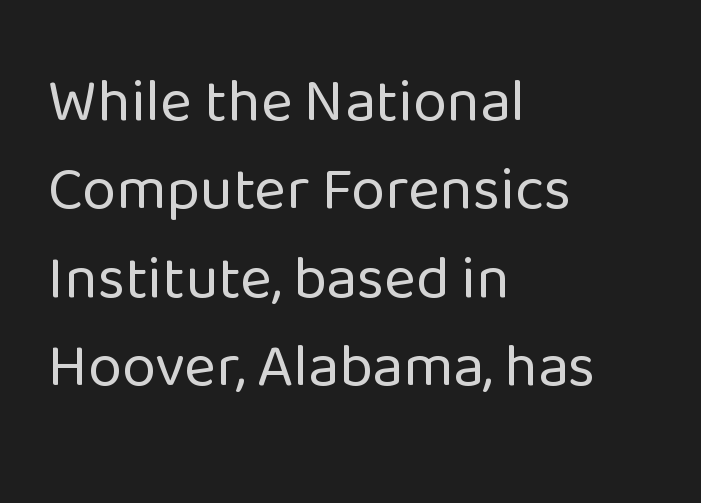
{"serif": "no", "italic": "no", "bold": "no", "weight": "regular", "width": "normal", "stroke_contrast": "low", "x_height": "medium", "monospaced": "no", "underline": "no", "align": "left", "line_spacing": "normal", "line_spacing_ratio": 1.45, "letter_spacing": "normal", "letter_spacing_em": 0.0, "glyph_px": 61}
